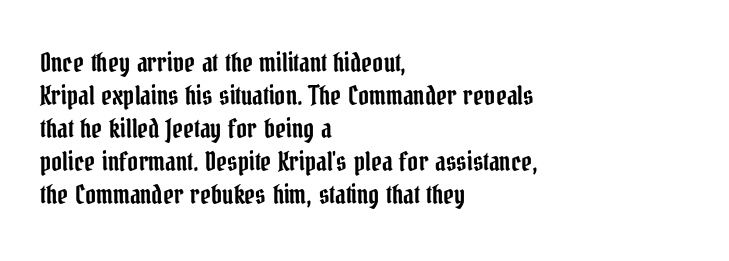
{"italic": "no", "underline": "no", "align": "left", "line_spacing": "normal", "line_spacing_ratio": 1.27, "letter_spacing": "normal", "letter_spacing_em": 0.0, "glyph_px": 26}
